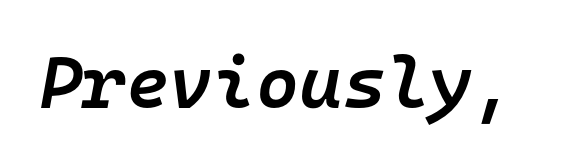
The image shows 74 px semibold type, italic (leaning right), monospaced; set normal letter spacing, not underlined; low stroke contrast and a medium x-height.
